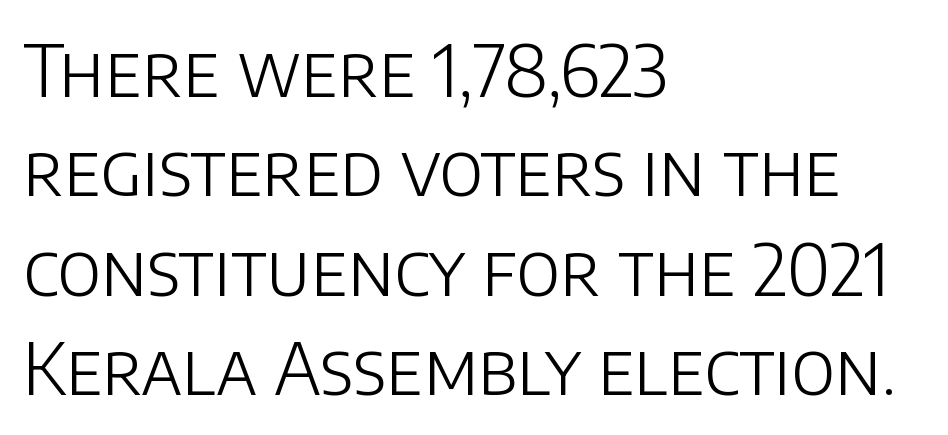
The image shows 71 px light sans-serif type, upright; set left-aligned, normal line spacing (1.4x), normal letter spacing, not underlined; low stroke contrast and a large x-height.
